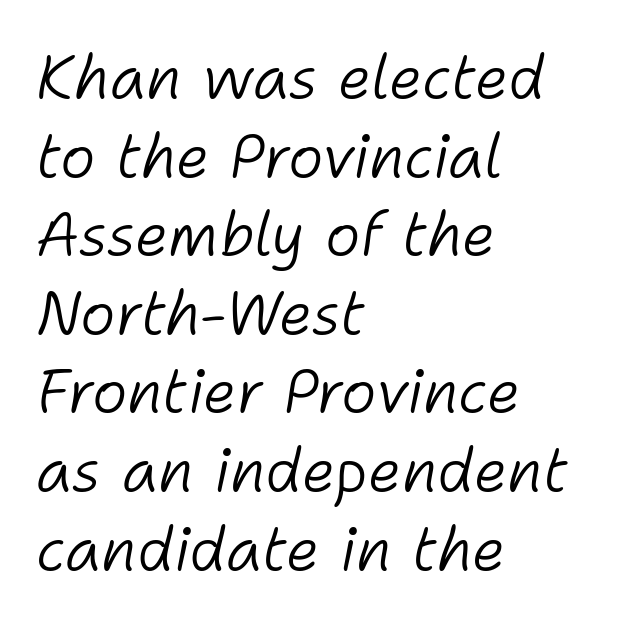
The paragraph shown leans on its left margin. When letters slant like this, we call the style italic. Descenders hang freely into open space. Varying glyph widths throughout — classic text-font behaviour.
